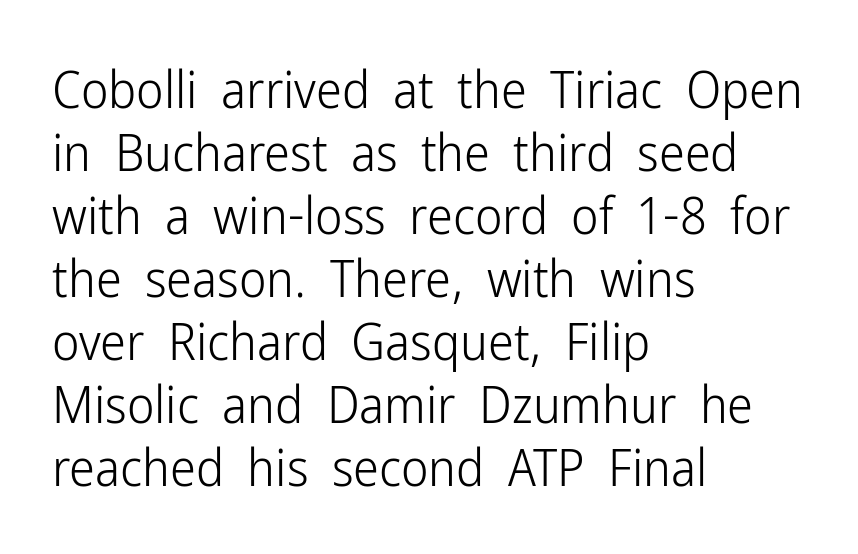
Compared with typical body copy, the letter spacing here is the same. Upright lettering throughout. Underline: absent. Caption: multi-line text, flush left, ragged right.
